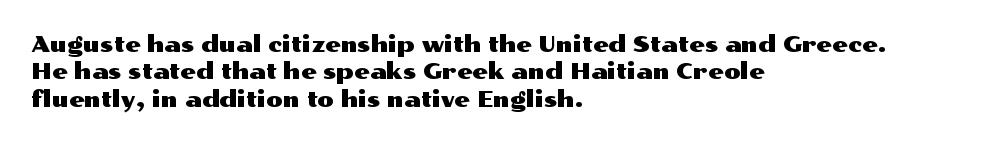
The image shows 22 px text type, upright; set left-aligned, line spacing 1.24x, normal letter spacing, not underlined.
